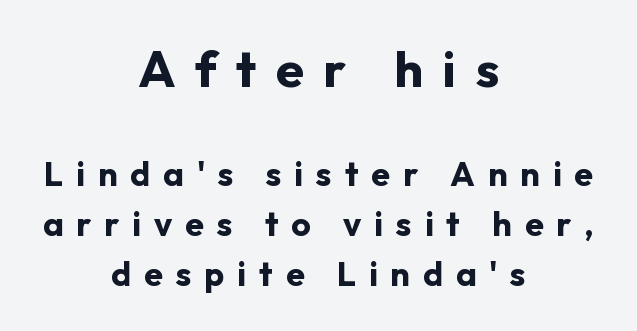
{"serif": "no", "italic": "no", "bold": "yes", "weight": "bold", "width": "normal", "stroke_contrast": "low", "x_height": "medium", "monospaced": "no", "underline": "no", "align": "center", "line_spacing": "normal", "line_spacing_ratio": 1.47, "letter_spacing": "wide", "letter_spacing_em": 0.38, "larger_block": "first", "size_ratio": 1.5, "glyph_px": 51}
